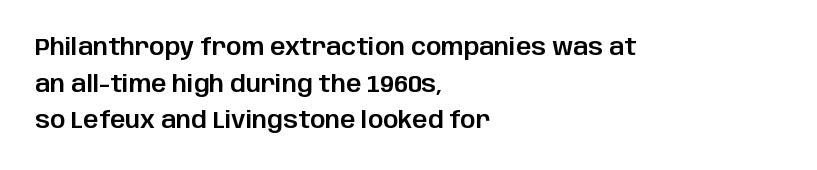
Q: Is the text italic (slanted)? A: No, it is upright.
Q: Is the text underlined? A: No.
Q: How is the paragraph aligned? A: Left-aligned.
Q: Is the spacing between letters normal or unusually wide? A: Normal.
Q: Is the spacing between lines tight, normal or loose? A: Normal.
